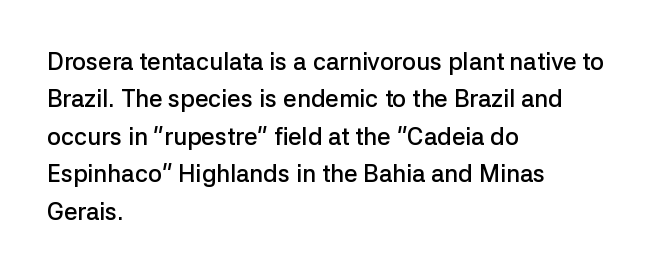
Summary of vertical rhythm: regular, with standard interline spacing. Do the letters lean? They stand straight. The passage is arranged the way most books set body copy — flush left. Bare-footed words on every line. The gaps between neighbouring characters are ordinary and unremarkable.
